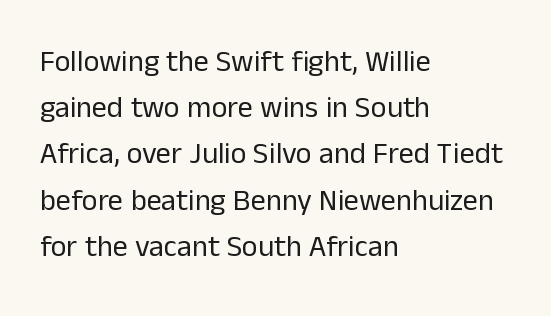
{"serif": "no", "italic": "no", "bold": "no", "weight": "regular", "width": "normal", "stroke_contrast": "low", "x_height": "medium", "monospaced": "no", "underline": "no", "align": "left", "line_spacing": "normal", "line_spacing_ratio": 1.54, "letter_spacing": "normal", "letter_spacing_em": 0.0, "glyph_px": 30}
